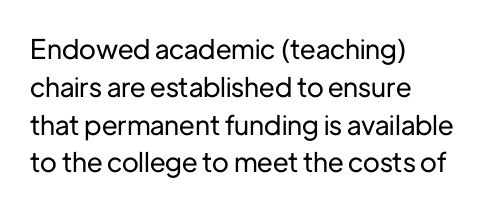
Q: Is the text italic (slanted)? A: No, it is upright.
Q: Is the text underlined? A: No.
Q: How is the paragraph aligned? A: Left-aligned.
Q: Is the spacing between letters normal or unusually wide? A: Normal.
Q: Is the spacing between lines tight, normal or loose? A: Normal.
